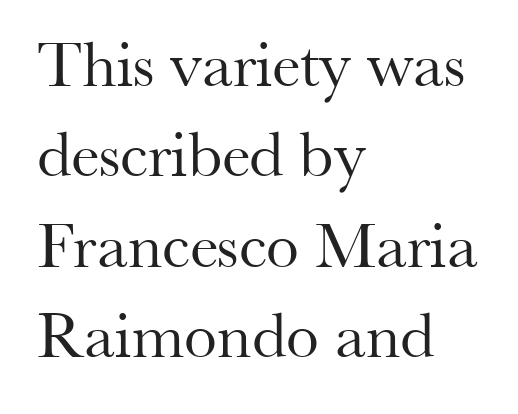
The designer went with a serif here, giving each stem small feet. Leading: standard. A typesetter would mark this as roman, not italic. The strip under each line holds only bare page.
